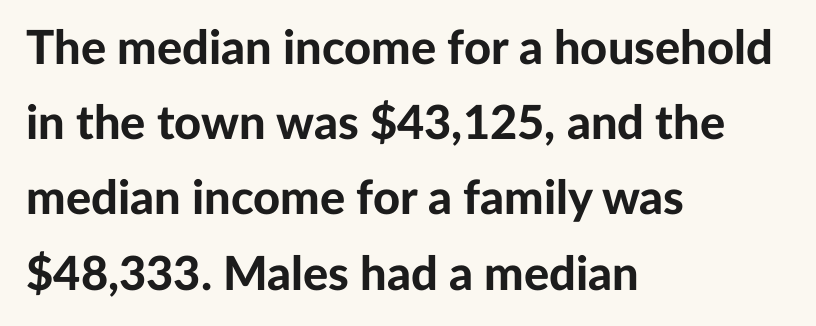
{"serif": "no", "italic": "no", "bold": "yes", "weight": "bold", "width": "normal", "stroke_contrast": "low", "x_height": "medium", "monospaced": "no", "underline": "no", "align": "left", "line_spacing": "normal", "line_spacing_ratio": 1.6, "letter_spacing": "normal", "letter_spacing_em": 0.0, "glyph_px": 47}
